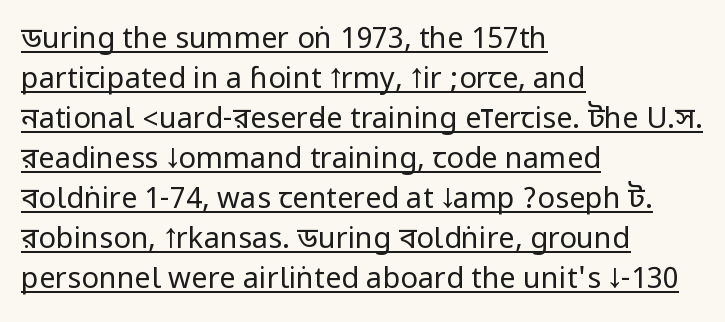
The image shows 29 px regular-weight, condensed sans-serif type, upright; set left-aligned, normal line spacing (1.38x), normal letter spacing, underlined; low stroke contrast.
